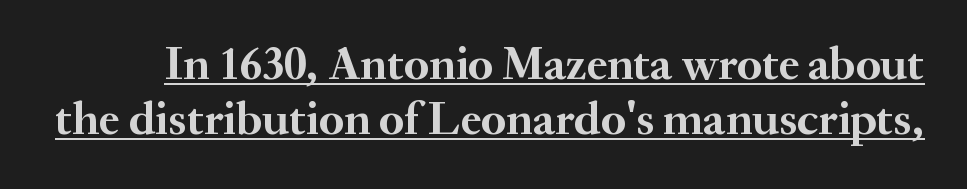
The image shows 47 px semibold serif type, upright; set line spacing 1.17x, normal letter spacing, underlined; medium stroke contrast and a small x-height.
